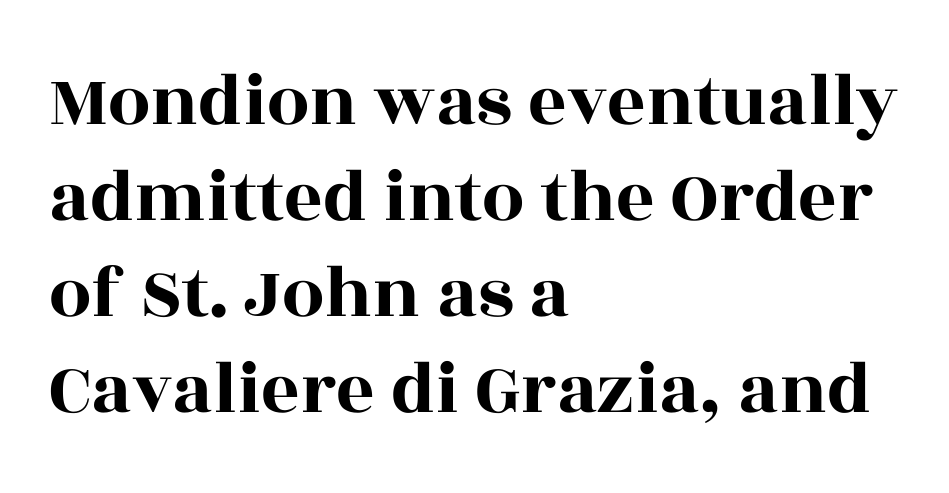
{"serif": "yes", "italic": "no", "width": "wide", "x_height": "large", "monospaced": "no", "underline": "no", "align": "left", "line_spacing": "normal", "line_spacing_ratio": 1.28, "letter_spacing": "normal", "letter_spacing_em": 0.0, "glyph_px": 75}
